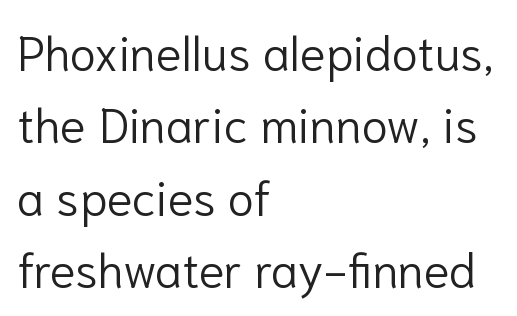
Baseline-to-baseline distance is the conventional proportion of letter height. Notice how the passage keeps a crisp vertical edge on the left only. You can tell it's not italic because the verticals are truly vertical. The face used here is proportionally spaced, like ordinary book or web type. The space directly below the letters is spotless. The typeface has the unassuming heft of standard copy or less.
